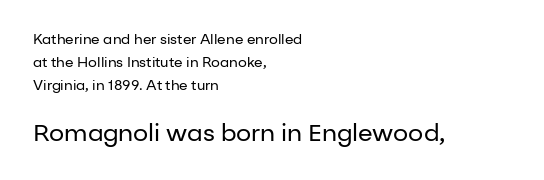
Typesetter's note — lower block bumped up in size, upper block left smaller. The specimen omits any rule beneath the text block's lines. You can tell it's not italic because the verticals are truly vertical. The text block is weighted toward the left margin, trailing off unevenly rightward. The characters are drawn with everyday or finer stroke widths.
